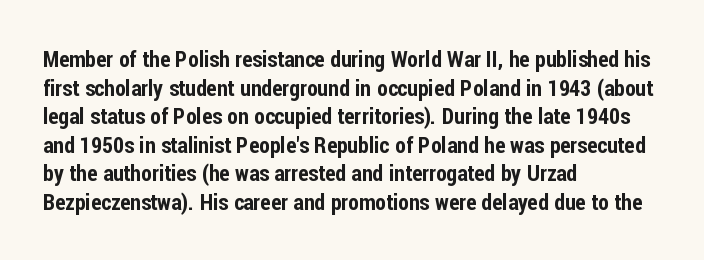
{"italic": "no", "underline": "no", "align": "left", "line_spacing": "normal", "line_spacing_ratio": 1.3, "letter_spacing": "normal", "letter_spacing_em": 0.0, "glyph_px": 22}
